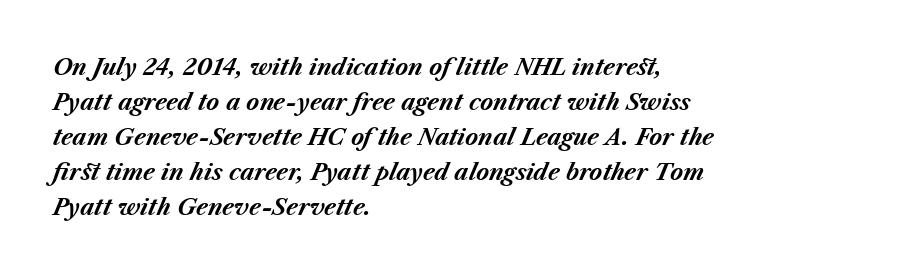
Q: Is the text bold? A: Yes.
Q: Is the text italic (slanted)? A: Yes, it leans right by about 23 degrees.
Q: Is the text underlined? A: No.
Q: How is the paragraph aligned? A: Left-aligned.
Q: Is the spacing between letters normal or unusually wide? A: Normal.
Q: Is the spacing between lines tight, normal or loose? A: Normal.
